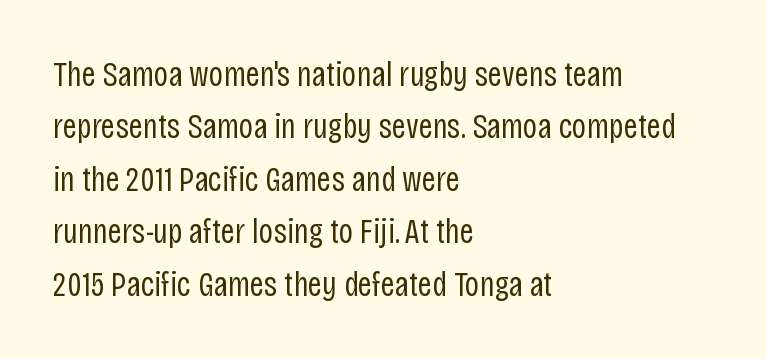
Q: Is the text bold? A: No.
Q: Is the text italic (slanted)? A: No, it is upright.
Q: Is the typeface a serif or a sans-serif typeface? A: Sans-serif.
Q: Is the text underlined? A: No.
Q: How is the paragraph aligned? A: Left-aligned.
Q: Is the spacing between letters normal or unusually wide? A: Normal.
Q: Is the spacing between lines tight, normal or loose? A: Normal.
Q: Width (condensed, normal, or wide)? A: Condensed.
Q: Stroke contrast? A: Low.
Q: x-height? A: Large.
Q: Monospaced? A: No.
